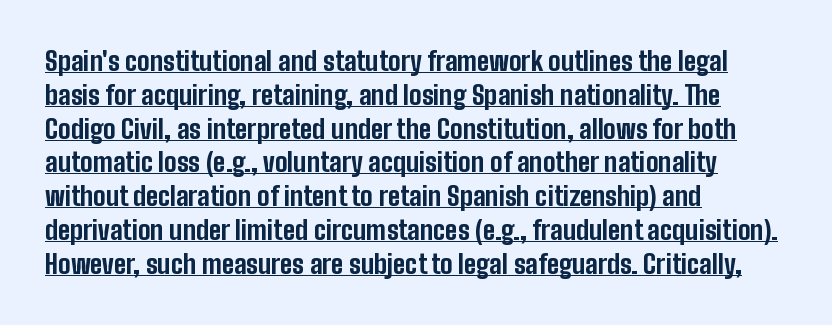
{"italic": "no", "bold": "yes", "underline": "yes", "align": "left", "line_spacing": "normal", "line_spacing_ratio": 1.3, "letter_spacing": "normal", "letter_spacing_em": 0.0, "glyph_px": 26}
